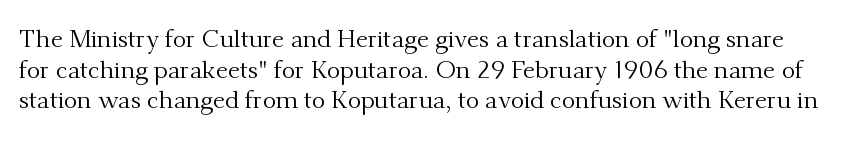
Q: Is the text bold? A: No.
Q: Is the text italic (slanted)? A: No, it is upright.
Q: Is the text underlined? A: No.
Q: Is the spacing between letters normal or unusually wide? A: Normal.
